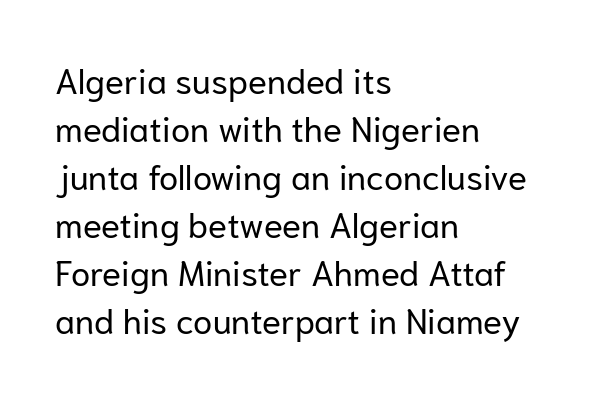
Each row of text sits above clean, open space. A sans-serif font was chosen for this passage. Vertically, the passage feels balanced, rows spaced as you'd expect. Proportional: the letters do not fall into vertical columns.
